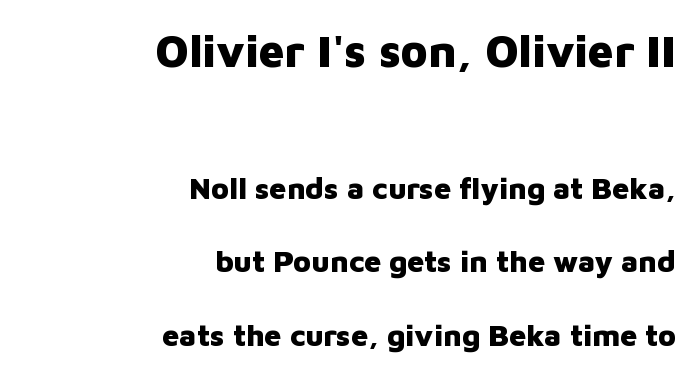
Q: Is the text bold? A: Yes.
Q: Is the text italic (slanted)? A: No, it is upright.
Q: Is the typeface a serif or a sans-serif typeface? A: Sans-serif.
Q: Is the text underlined? A: No.
Q: How is the paragraph aligned? A: Right-aligned.
Q: Is the spacing between letters normal or unusually wide? A: Normal.
Q: Is the spacing between lines tight, normal or loose? A: Loose.
Q: Which block of text is set in a larger size, the first (top) or the second (bottom)? A: The first (top) one.
Q: Width (condensed, normal, or wide)? A: Normal.
Q: Stroke contrast? A: Low.
Q: x-height? A: Medium.
Q: Monospaced? A: No.
